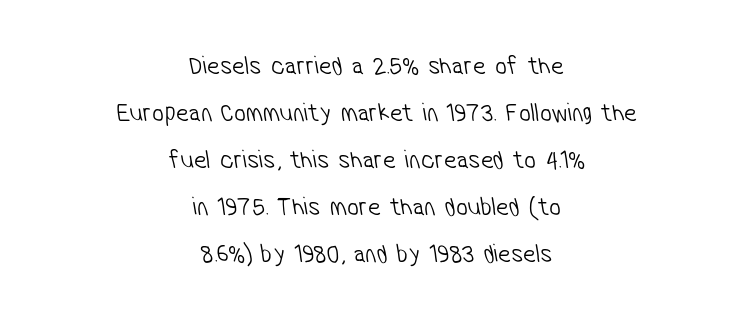
The image shows 26 px text type; set centered, line spacing 1.81x, normal letter spacing, not underlined.
